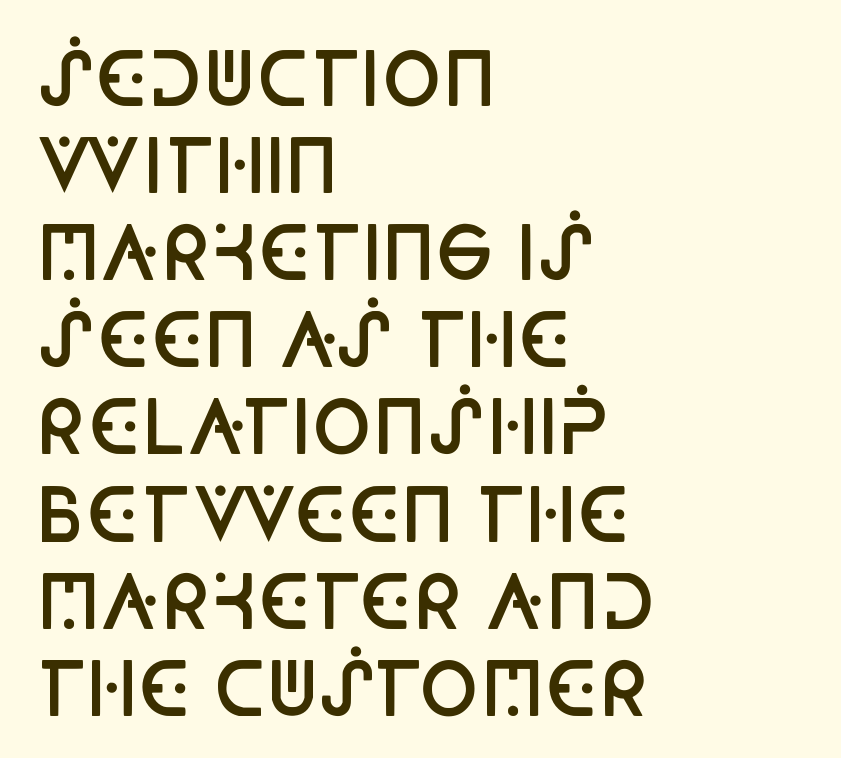
Q: Is the text bold? A: Semi-bold.
Q: Is the text italic (slanted)? A: No, it is upright.
Q: Is the typeface a serif or a sans-serif typeface? A: Sans-serif.
Q: Is the text underlined? A: No.
Q: How is the paragraph aligned? A: Left-aligned.
Q: Is the spacing between letters normal or unusually wide? A: Normal.
Q: Width (condensed, normal, or wide)? A: Condensed.
Q: Stroke contrast? A: Low.
Q: x-height? A: Large.
Q: Monospaced? A: No.
